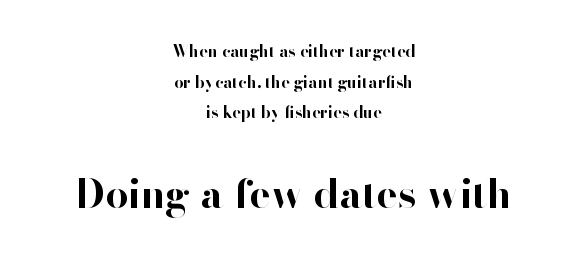
Q: Is the text bold? A: Yes.
Q: Is the text italic (slanted)? A: No, it is upright.
Q: Is the typeface a serif or a sans-serif typeface? A: Sans-serif.
Q: Is the text underlined? A: No.
Q: How is the paragraph aligned? A: Centered.
Q: Is the spacing between letters normal or unusually wide? A: Normal.
Q: Is the spacing between lines tight, normal or loose? A: Loose.
Q: Which block of text is set in a larger size, the first (top) or the second (bottom)? A: The second (bottom) one.
Q: Width (condensed, normal, or wide)? A: Normal.
Q: Stroke contrast? A: High.
Q: x-height? A: Small.
Q: Monospaced? A: No.
